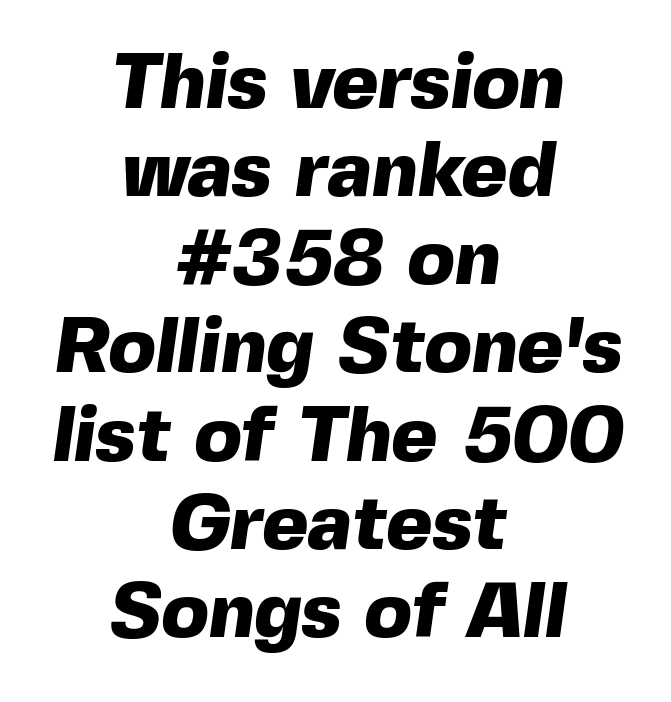
Is this a fixed-width face? No — the glyphs have proportional, varying widths. Cramped leading. Each row of text sits above clean, open space. Nobody touched the tracking dial on this one. If you folded the block vertically in half, each line would mirror itself in length.
